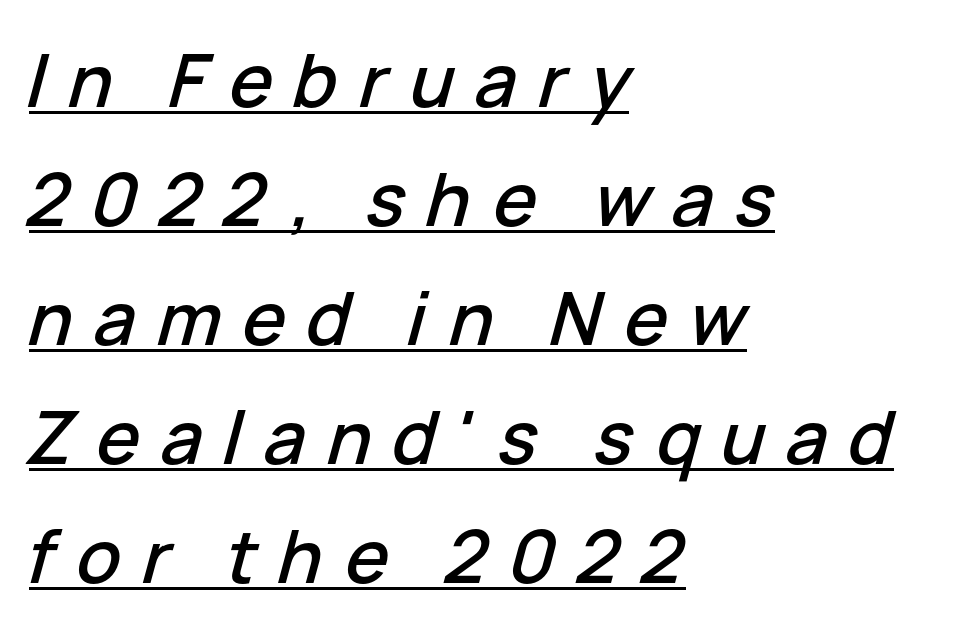
The image shows 73 px text type, italic (leaning right); set left-aligned, normal line spacing (1.63x), unusually wide letter spacing (+0.29 em), underlined; low stroke contrast and a medium x-height.
